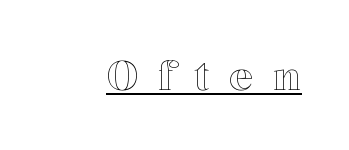
Q: Is the text italic (slanted)? A: No, it is upright.
Q: Is the text underlined? A: Yes.
Q: Is the spacing between letters normal or unusually wide? A: Unusually wide.
Q: Width (condensed, normal, or wide)? A: Normal.
Q: x-height? A: Medium.
Q: Monospaced? A: No.
